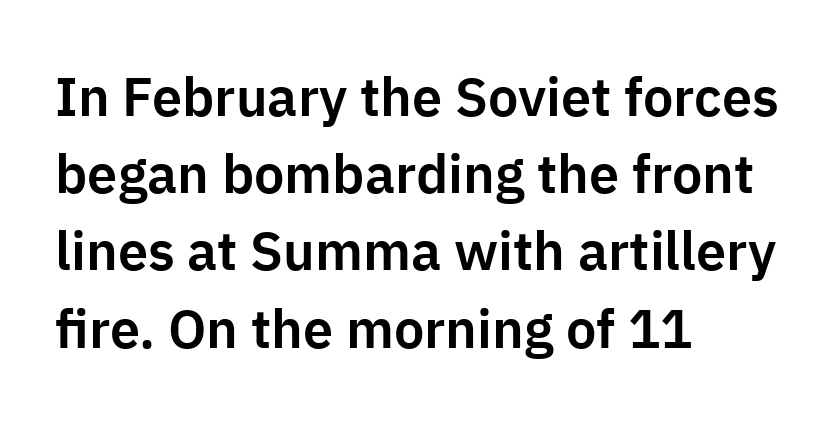
The image shows 54 px sans-serif type, upright; set left-aligned, normal line spacing (1.43x), normal letter spacing, not underlined; low stroke contrast and a medium x-height.
